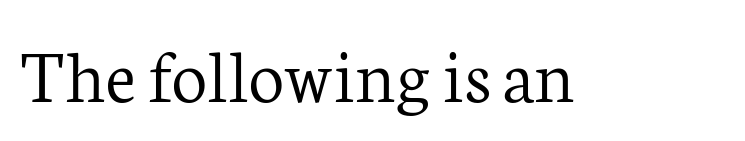
The tracking reads as untouched default to a designer's eye. Unbolded letterforms with no extra heft. This sample has the flowing, uneven cadence of proportional lettering. Examine the stroke ends and you'll spot serifs. The space beneath each line is pristine and unruled.
